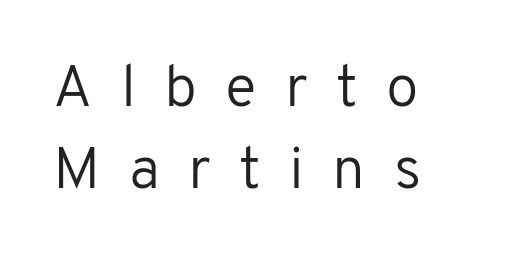
Normally led — the rows are evenly, conventionally spaced. The type sits square on the baseline with zero lean. Weight: not bold — regular or lighter. Proportional: the letters do not fall into vertical columns. You can tell from the bare stems that sans-serif type was used. Letter spacing: wide.
